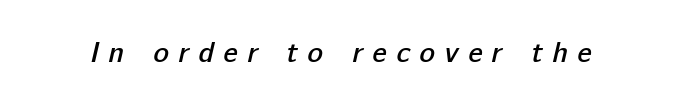
Q: Is the text bold? A: Semi-bold.
Q: Is the typeface a serif or a sans-serif typeface? A: Sans-serif.
Q: Is the text underlined? A: No.
Q: Is the spacing between letters normal or unusually wide? A: Unusually wide.
Q: Width (condensed, normal, or wide)? A: Normal.
Q: Stroke contrast? A: Low.
Q: x-height? A: Medium.
Q: Monospaced? A: No.
